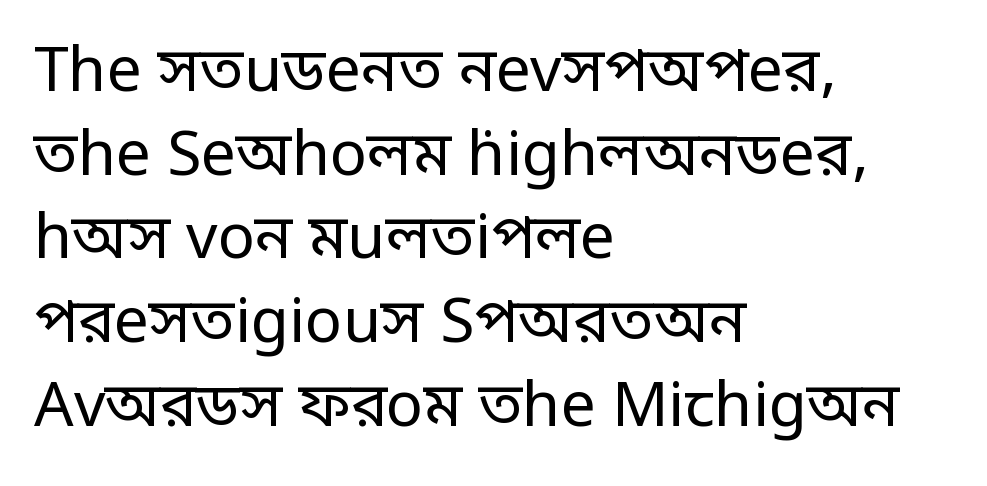
{"serif": "no", "italic": "no", "bold": "no", "weight": "regular", "width": "condensed", "stroke_contrast": "low", "monospaced": "no", "underline": "no", "align": "left", "line_spacing": "normal", "line_spacing_ratio": 1.35, "letter_spacing": "normal", "letter_spacing_em": 0.0, "glyph_px": 62}
